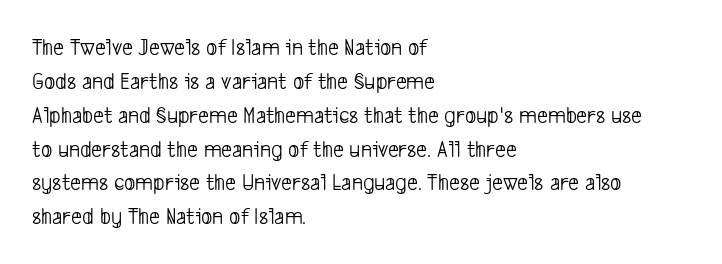
Q: Is the text bold? A: No.
Q: Is the text underlined? A: No.
Q: How is the paragraph aligned? A: Left-aligned.
Q: Is the spacing between letters normal or unusually wide? A: Normal.
Q: Is the spacing between lines tight, normal or loose? A: Normal.
